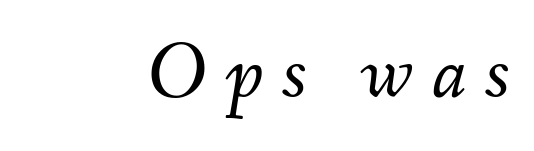
Q: Is the text bold? A: No.
Q: Is the text italic (slanted)? A: Yes, it leans right by about 9 degrees.
Q: Is the text underlined? A: No.
Q: How is the paragraph aligned? A: Right-aligned.
Q: Is the spacing between letters normal or unusually wide? A: Unusually wide.
Q: Width (condensed, normal, or wide)? A: Normal.
Q: Stroke contrast? A: Medium.
Q: x-height? A: Small.
Q: Monospaced? A: No.
